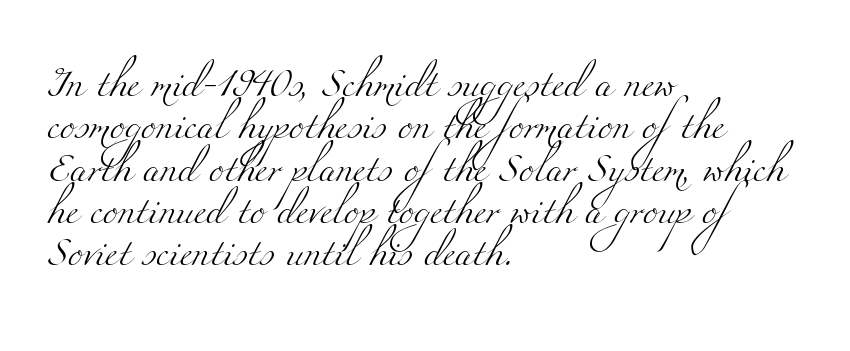
{"bold": "no", "weight": "light", "width": "wide", "stroke_contrast": "medium", "x_height": "small", "monospaced": "no", "underline": "no", "align": "left", "line_spacing": "normal", "line_spacing_ratio": 1.51, "letter_spacing": "normal", "letter_spacing_em": 0.0, "glyph_px": 28}
